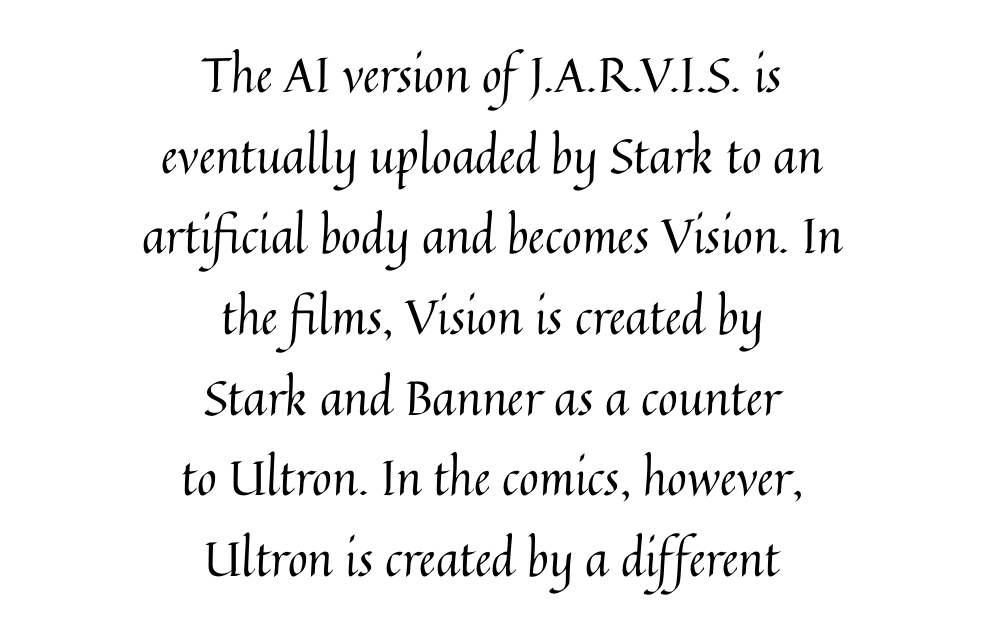
The line texture is even and compact thanks to regular tracking. Centered paragraph, ragged on both sides. Rows of type keep a routine distance in the vertical direction. The letters advance in unequal steps, a hallmark of proportional type.
